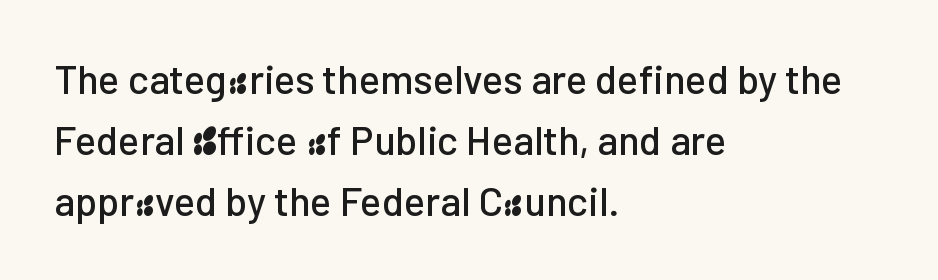
Short note: letters normally spaced. Characters remain perfectly vertical along every line. A normal amount of white space separates one row of letters from the next. A bare baseline throughout the passage. In terms of letterform style, serifs are entirely absent. The rendering uses natural spacing where letterforms have individual widths.
